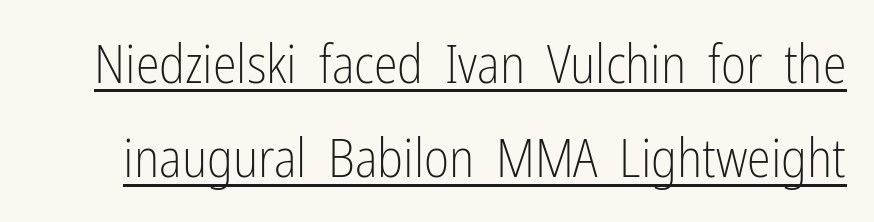
Nope, no serifs anywhere on these letters. Letter spacing: default. This is the regular roman posture of the typeface. The font sits on the lighter half of the weight spectrum, regular included. Underline: present. The face used here is proportionally spaced, like ordinary book or web type.
